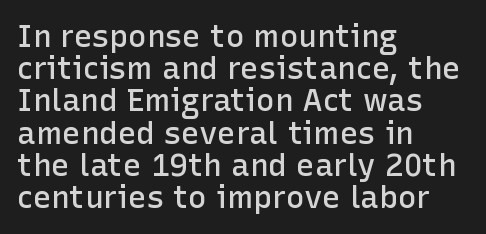
{"serif": "no", "italic": "no", "bold": "semi", "weight": "semibold", "width": "normal", "stroke_contrast": "low", "x_height": "medium", "monospaced": "no", "underline": "no", "align": "left", "line_spacing": "tight", "line_spacing_ratio": 1.04, "letter_spacing": "normal", "letter_spacing_em": 0.0, "glyph_px": 31}
